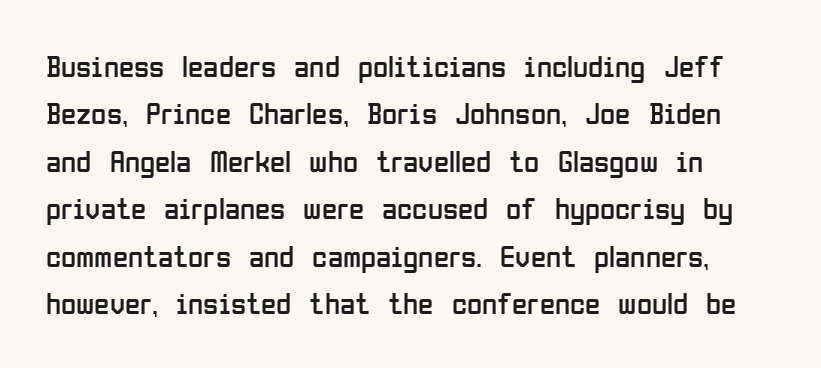
Q: Is the text bold? A: No.
Q: Is the text italic (slanted)? A: No, it is upright.
Q: Is the typeface a serif or a sans-serif typeface? A: Sans-serif.
Q: Is the text underlined? A: No.
Q: Is the spacing between letters normal or unusually wide? A: Normal.
Q: Is the spacing between lines tight, normal or loose? A: Normal.
Q: Width (condensed, normal, or wide)? A: Condensed.
Q: Stroke contrast? A: Low.
Q: x-height? A: Medium.
Q: Monospaced? A: No.
